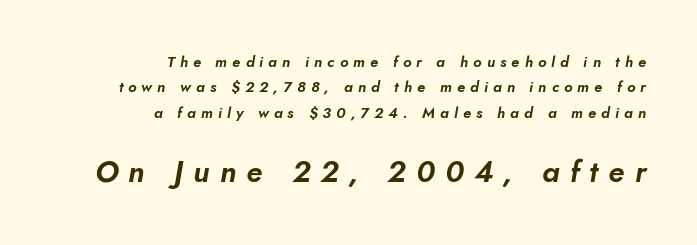
Q: Is the text italic (slanted)? A: Yes, it leans right by about 10 degrees.
Q: Is the text underlined? A: No.
Q: How is the paragraph aligned? A: Right-aligned.
Q: Is the spacing between letters normal or unusually wide? A: Unusually wide.
Q: Is the spacing between lines tight, normal or loose? A: Normal.
Q: Which block of text is set in a larger size, the first (top) or the second (bottom)? A: The second (bottom) one.
Q: Width (condensed, normal, or wide)? A: Normal.
Q: Stroke contrast? A: Low.
Q: x-height? A: Small.
Q: Monospaced? A: No.
